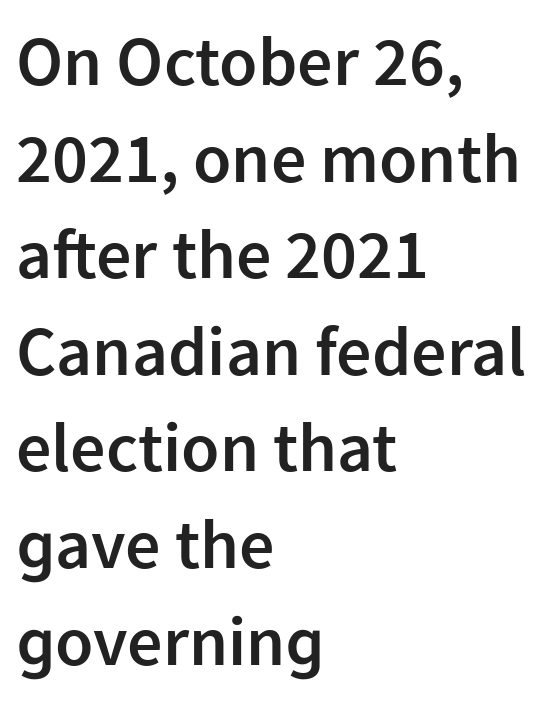
Q: Is the text bold? A: Semi-bold.
Q: Is the text italic (slanted)? A: No, it is upright.
Q: Is the typeface a serif or a sans-serif typeface? A: Sans-serif.
Q: Is the text underlined? A: No.
Q: How is the paragraph aligned? A: Left-aligned.
Q: Is the spacing between letters normal or unusually wide? A: Normal.
Q: Is the spacing between lines tight, normal or loose? A: Normal.
Q: Width (condensed, normal, or wide)? A: Normal.
Q: Stroke contrast? A: Low.
Q: x-height? A: Medium.
Q: Monospaced? A: No.
